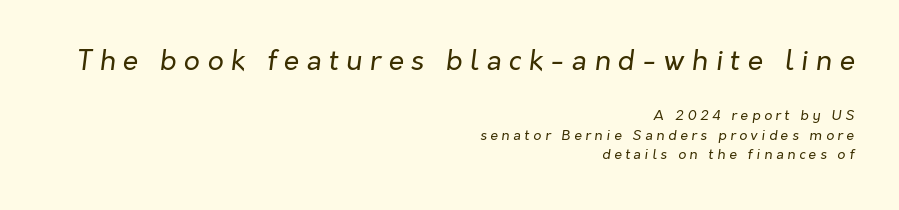
{"italic": "yes", "lean": "right", "slant_degrees": 7, "bold": "no", "weight": "regular", "width": "normal", "stroke_contrast": "low", "x_height": "medium", "monospaced": "no", "underline": "no", "align": "right", "line_spacing": "normal", "line_spacing_ratio": 1.41, "letter_spacing": "wide", "letter_spacing_em": 0.26, "larger_block": "first", "size_ratio": 2.0, "glyph_px": 28}
